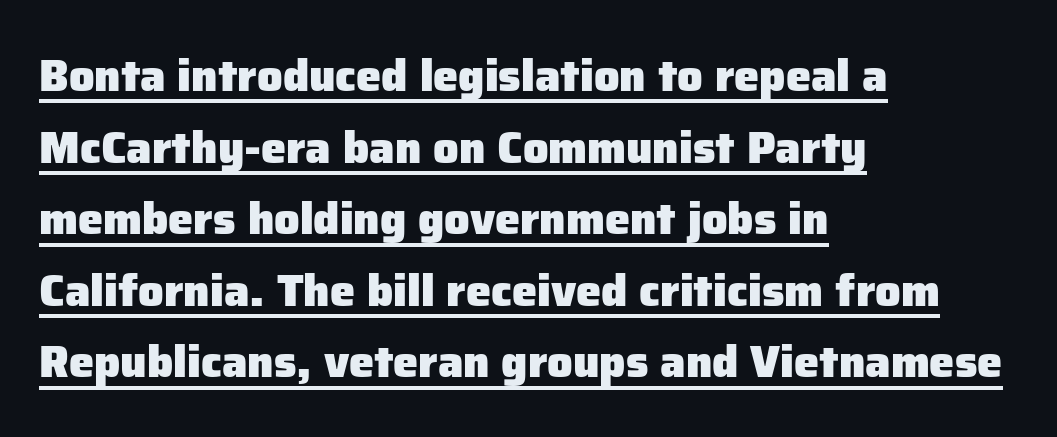
The passage shown is typed in a proportional face where columns would drift. Alignment: flush left. Baseline-to-baseline distance is the conventional proportion of letter height. Underlining? Definitely there. Nobody touched the tracking dial on this one.
